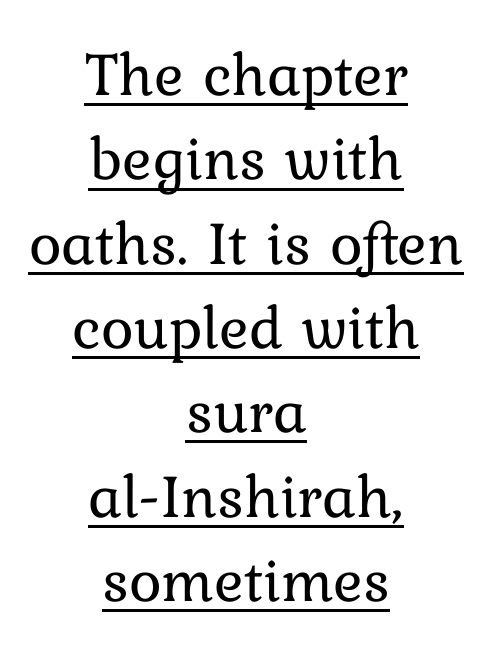
{"italic": "no", "bold": "no", "weight": "regular", "width": "normal", "stroke_contrast": "low", "x_height": "medium", "monospaced": "no", "underline": "yes", "align": "center", "line_spacing": "normal", "line_spacing_ratio": 1.36, "letter_spacing": "normal", "letter_spacing_em": 0.0, "glyph_px": 62}
